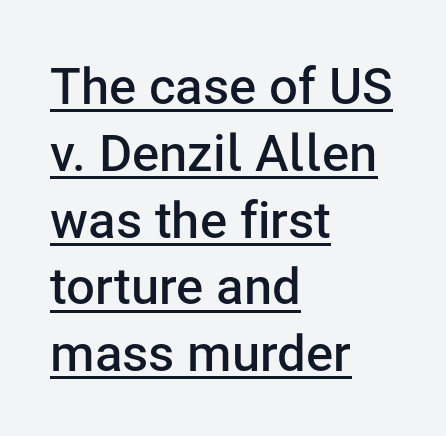
Q: Is the text bold? A: Semi-bold.
Q: Is the text italic (slanted)? A: No, it is upright.
Q: Is the typeface a serif or a sans-serif typeface? A: Sans-serif.
Q: Is the text underlined? A: Yes.
Q: How is the paragraph aligned? A: Left-aligned.
Q: Is the spacing between letters normal or unusually wide? A: Normal.
Q: Is the spacing between lines tight, normal or loose? A: Normal.
Q: Width (condensed, normal, or wide)? A: Normal.
Q: Stroke contrast? A: Low.
Q: x-height? A: Medium.
Q: Monospaced? A: No.
